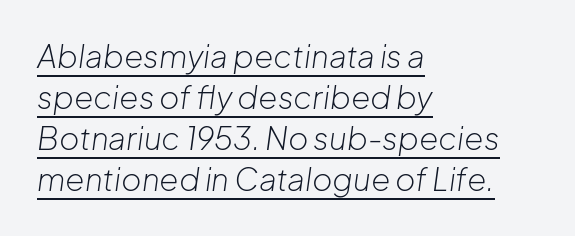
This sample carries an underscore along the baseline area. Each line starts at the same left margin while the right side varies. How would I describe the line gaps? Plain and ordinary. The line texture is even and compact thanks to regular tracking. The letters advance in unequal steps, a hallmark of proportional type. The typesetting does not lean heavy: it is not bold.
